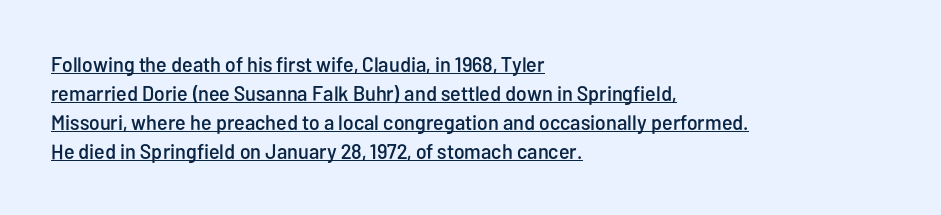
Is the block centered? No — it sits flush against the left margin. The lines sit at an ordinary, default distance from one another. When letters stand straight like this, we call the style roman or upright. In designer terms, the underline attribute is active on this setting. Nobody touched the tracking dial on this one.
